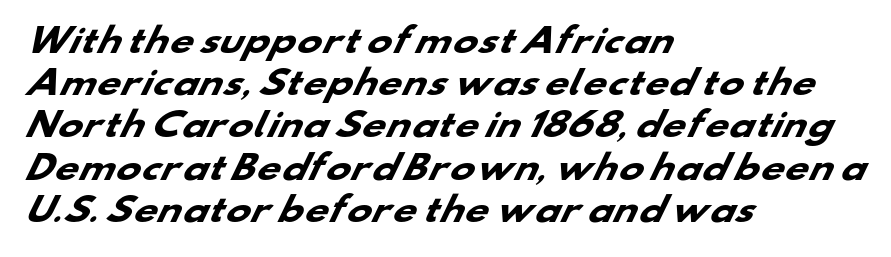
The rag falls on the right side of this text block. Think of a printed novel: that variable character pitch is what you see here. To sum up the face: it is a sans, with no serifs. Glance below the letters and you will spot only blank space. The letters sit at their default tracking, neither squeezed nor spread. Bold? Absolutely — the strokes are thick and heavy.
